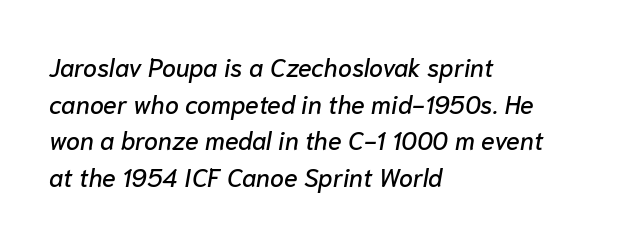
The image shows 25 px text type, italic (leaning right); set left-aligned, normal line spacing (1.47x), normal letter spacing, not underlined.
